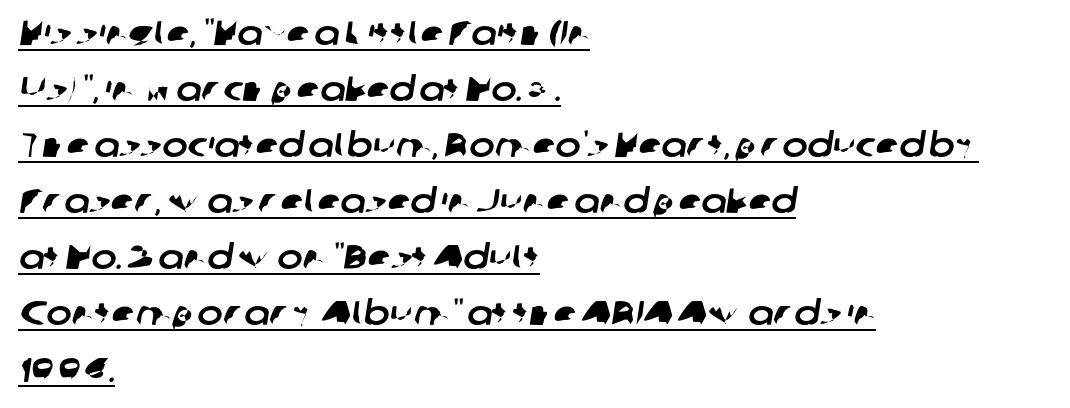
Q: Is the typeface a serif or a sans-serif typeface? A: Sans-serif.
Q: Is the text underlined? A: Yes.
Q: How is the paragraph aligned? A: Left-aligned.
Q: Is the spacing between letters normal or unusually wide? A: Normal.
Q: Is the spacing between lines tight, normal or loose? A: Normal.
Q: Width (condensed, normal, or wide)? A: Normal.
Q: Stroke contrast? A: Low.
Q: x-height? A: Medium.
Q: Monospaced? A: No.
